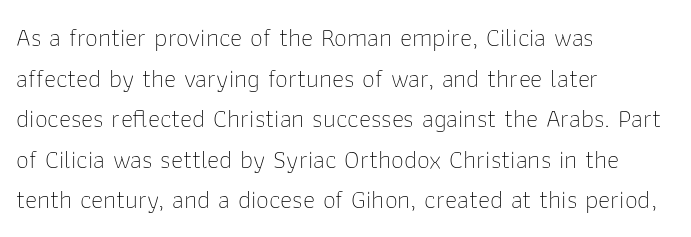
The zone under the glyphs is completely vacant. Letters have the restrained weight of plain body copy at most. Line beginnings align vertically; line endings do not. The gaps between neighbouring characters are ordinary and unremarkable.
